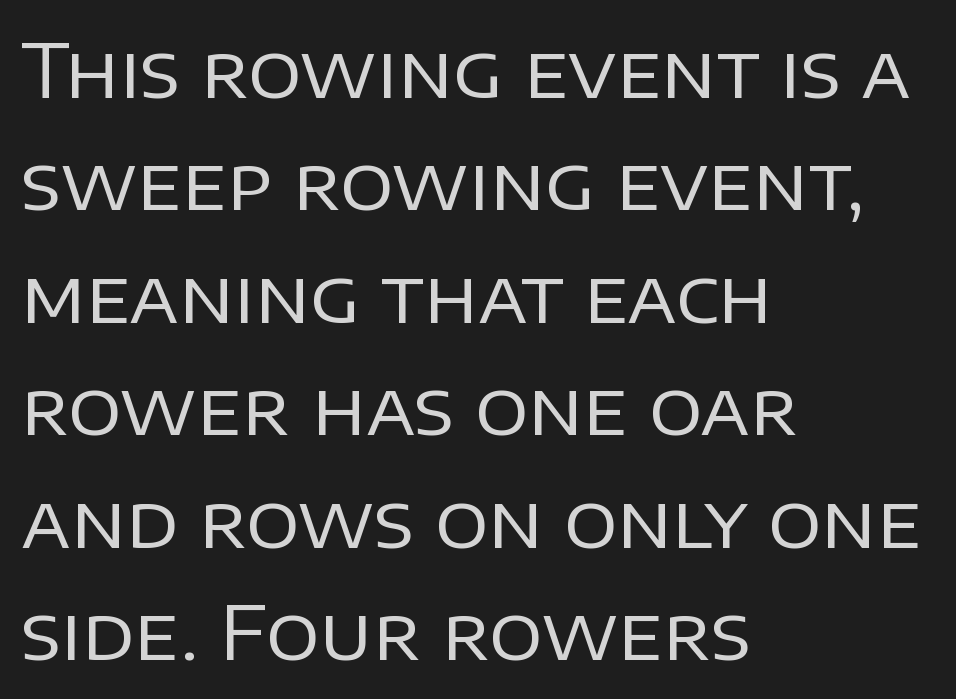
The image shows 74 px regular-weight sans-serif type, upright; set left-aligned, normal line spacing (1.52x), normal letter spacing, not underlined; low stroke contrast and a large x-height.
